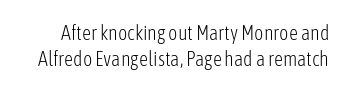
The image shows 20 px text type, upright; set normal line spacing (1.3x), normal letter spacing, not underlined.
